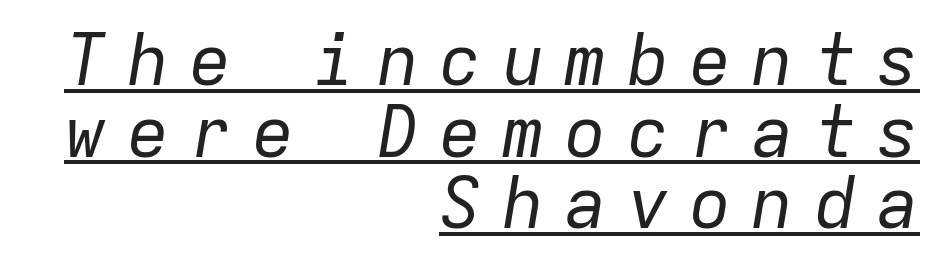
Q: Is the text bold? A: No.
Q: Is the text italic (slanted)? A: Yes, it leans right by about 9 degrees.
Q: Is the text underlined? A: Yes.
Q: How is the paragraph aligned? A: Right-aligned.
Q: Is the spacing between letters normal or unusually wide? A: Unusually wide.
Q: Is the spacing between lines tight, normal or loose? A: Tight.
Q: Width (condensed, normal, or wide)? A: Normal.
Q: Stroke contrast? A: Low.
Q: x-height? A: Medium.
Q: Monospaced? A: Yes.
